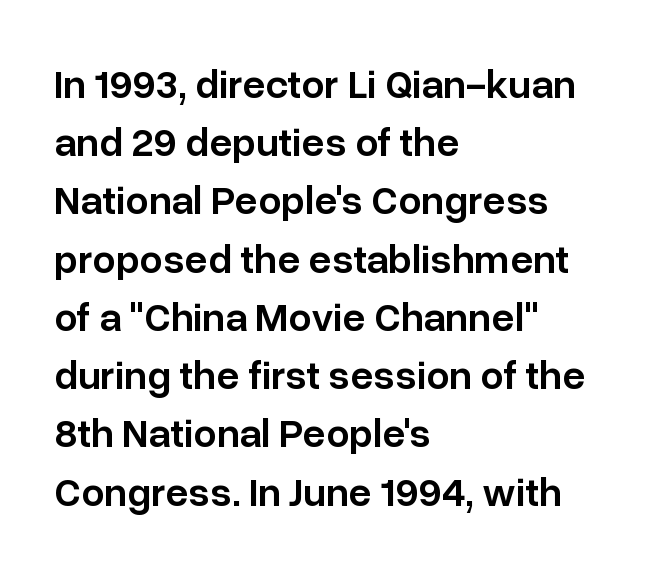
{"serif": "no", "italic": "no", "bold": "semi", "weight": "semibold", "width": "normal", "stroke_contrast": "low", "x_height": "medium", "monospaced": "no", "underline": "no", "align": "left", "line_spacing": "normal", "line_spacing_ratio": 1.42, "letter_spacing": "normal", "letter_spacing_em": 0.0, "glyph_px": 41}
